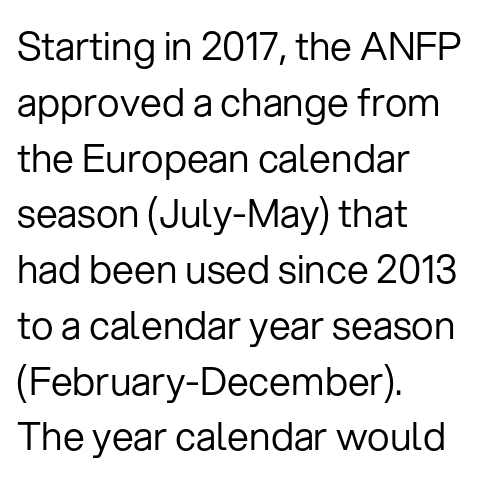
Q: Is the text bold? A: No.
Q: Is the text italic (slanted)? A: No, it is upright.
Q: Is the typeface a serif or a sans-serif typeface? A: Sans-serif.
Q: Is the text underlined? A: No.
Q: How is the paragraph aligned? A: Left-aligned.
Q: Is the spacing between letters normal or unusually wide? A: Normal.
Q: Is the spacing between lines tight, normal or loose? A: Normal.
Q: Width (condensed, normal, or wide)? A: Normal.
Q: Stroke contrast? A: Low.
Q: x-height? A: Medium.
Q: Monospaced? A: No.
